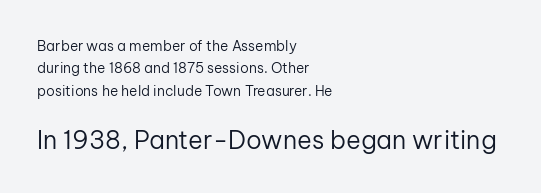
The image shows 25 px text type, upright; set left-aligned, normal line spacing (1.59x), normal letter spacing, not underlined; the second (bottom) block is 1.79x larger.
